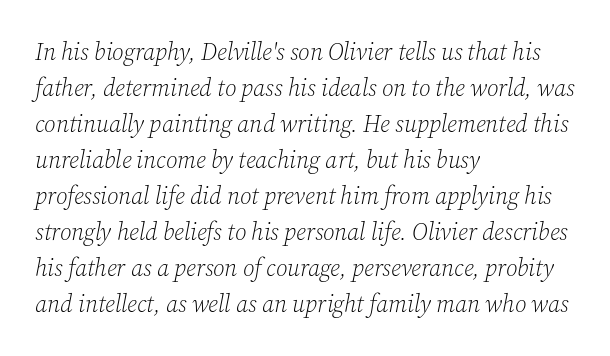
{"italic": "yes", "lean": "right", "slant_degrees": 12, "bold": "no", "underline": "no", "align": "left", "line_spacing": "normal", "line_spacing_ratio": 1.5, "letter_spacing": "normal", "letter_spacing_em": 0.0, "glyph_px": 24}
